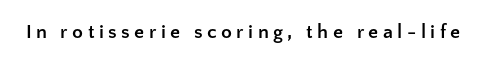
Q: Is the text bold? A: Yes.
Q: Is the text italic (slanted)? A: No, it is upright.
Q: Is the text underlined? A: No.
Q: Is the spacing between letters normal or unusually wide? A: Unusually wide.
